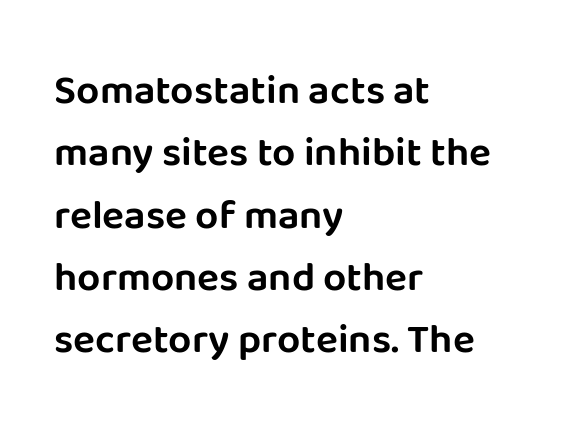
Ordinary non-slanted type is in use. Type style note: lacks serifs. The paragraph has a hard left edge and a soft right edge. Tracking here is standard; glyphs follow each other at the usual distance. The passage shown stacks its lines at a standard gap.
